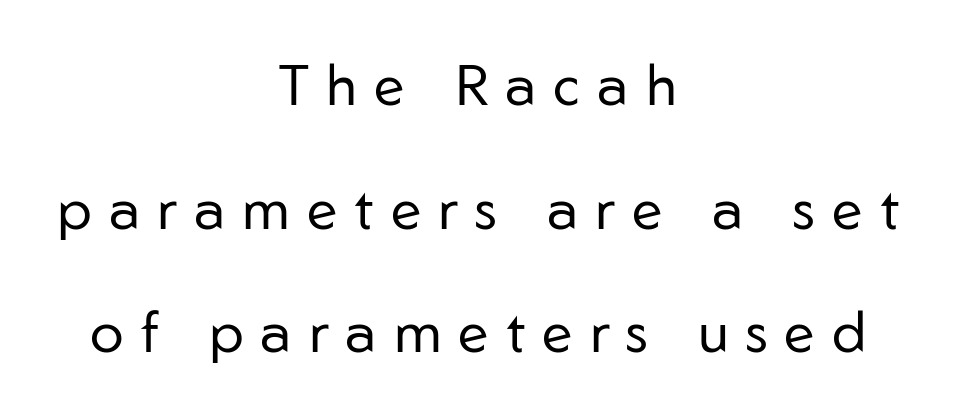
Q: Is the text bold? A: No.
Q: Is the text italic (slanted)? A: No, it is upright.
Q: Is the typeface a serif or a sans-serif typeface? A: Sans-serif.
Q: Is the text underlined? A: No.
Q: How is the paragraph aligned? A: Centered.
Q: Is the spacing between letters normal or unusually wide? A: Unusually wide.
Q: Is the spacing between lines tight, normal or loose? A: Loose.
Q: Width (condensed, normal, or wide)? A: Normal.
Q: Stroke contrast? A: Low.
Q: x-height? A: Medium.
Q: Monospaced? A: No.
